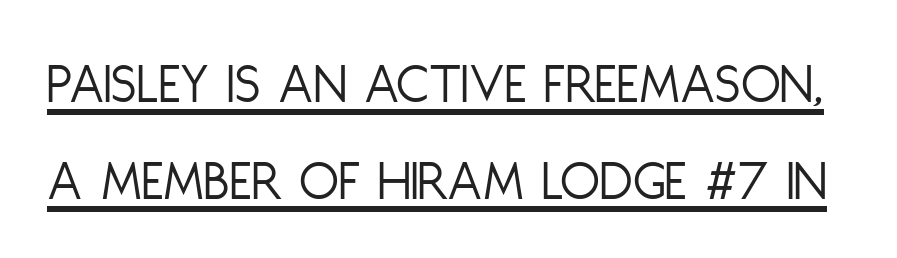
{"serif": "no", "italic": "no", "bold": "no", "weight": "light", "width": "condensed", "stroke_contrast": "low", "x_height": "large", "monospaced": "no", "underline": "yes", "line_spacing": "normal", "line_spacing_ratio": 1.67, "letter_spacing": "normal", "letter_spacing_em": 0.0, "glyph_px": 58}
